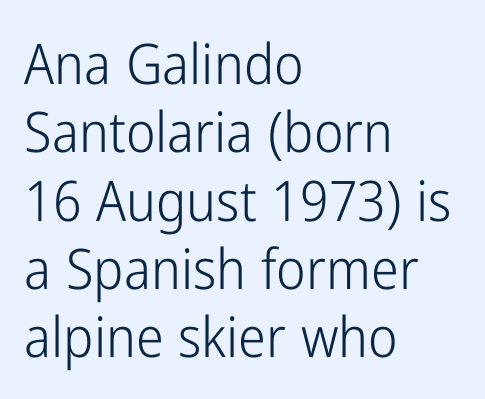
{"serif": "no", "italic": "no", "bold": "no", "weight": "light", "width": "condensed", "stroke_contrast": "low", "x_height": "medium", "monospaced": "no", "underline": "no", "align": "left", "line_spacing_ratio": 1.22, "letter_spacing": "normal", "letter_spacing_em": 0.0, "glyph_px": 56}
